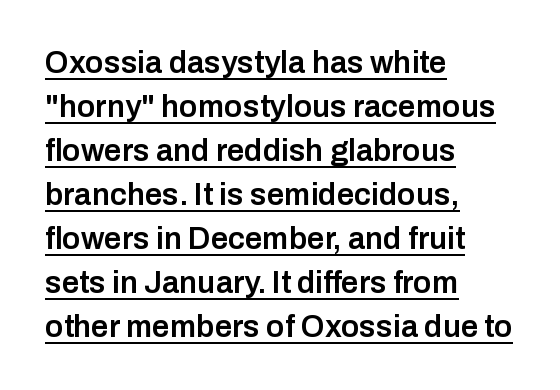
{"serif": "no", "italic": "no", "bold": "semi", "weight": "semibold", "width": "normal", "stroke_contrast": "low", "x_height": "medium", "monospaced": "no", "underline": "yes", "align": "left", "line_spacing": "normal", "line_spacing_ratio": 1.42, "letter_spacing": "normal", "letter_spacing_em": 0.0, "glyph_px": 31}
